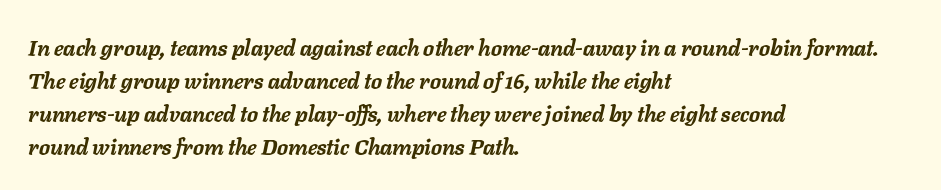
The image shows 22 px bold type, italic (leaning right); set left-aligned, normal line spacing (1.5x), normal letter spacing, not underlined.
